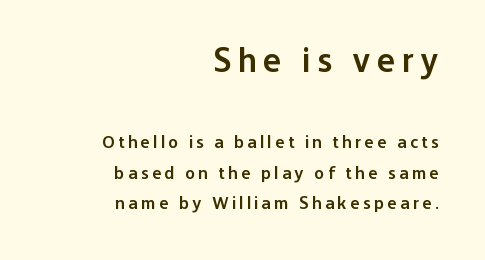
{"serif": "no", "italic": "no", "bold": "semi", "weight": "semibold", "width": "normal", "stroke_contrast": "low", "x_height": "medium", "monospaced": "no", "underline": "no", "align": "right", "line_spacing_ratio": 1.71, "larger_block": "first", "size_ratio": 1.94, "glyph_px": 35}
